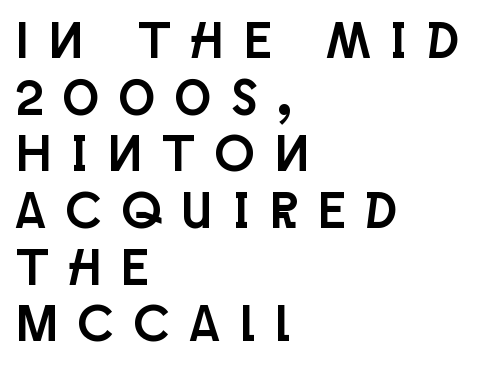
These lines were composed using upright roman letters. Note the varied advance widths — an 'i' is clearly narrower than an 'm'. Caption: expanded tracking, letters set apart. One glance says dense: line gaps are narrower than usual. This rendering uses left alignment, leaving the right contour irregular.
